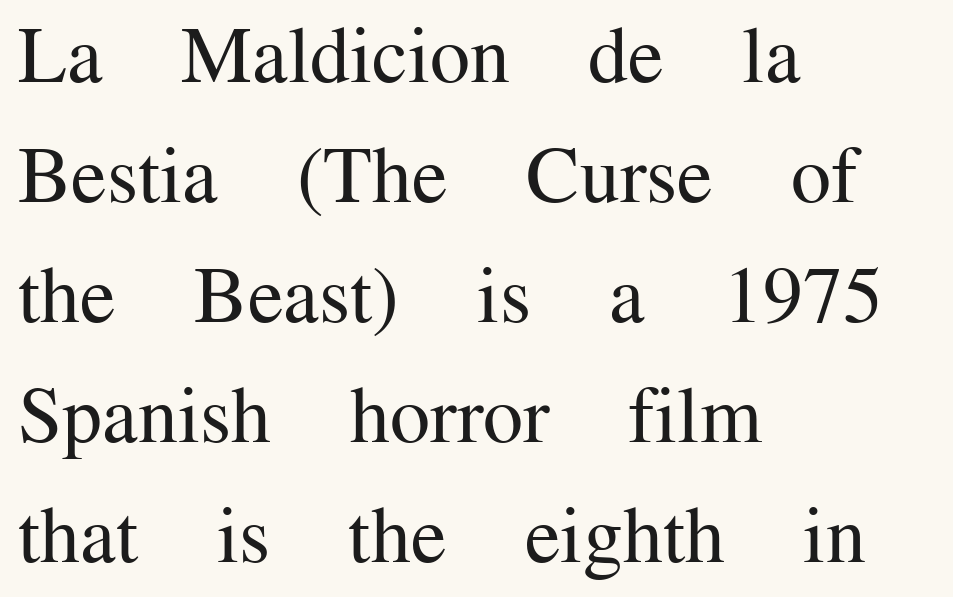
The letters carry serifs — small finishing strokes at the ends of their stems. Nothing heavy about these letters — not bold at all. Type without underlining. A typesetter would call this proportional, since set widths differ per character. The typography opts for an upright posture over an oblique one. If you drew a ruler down the left edge, every line would touch it.
